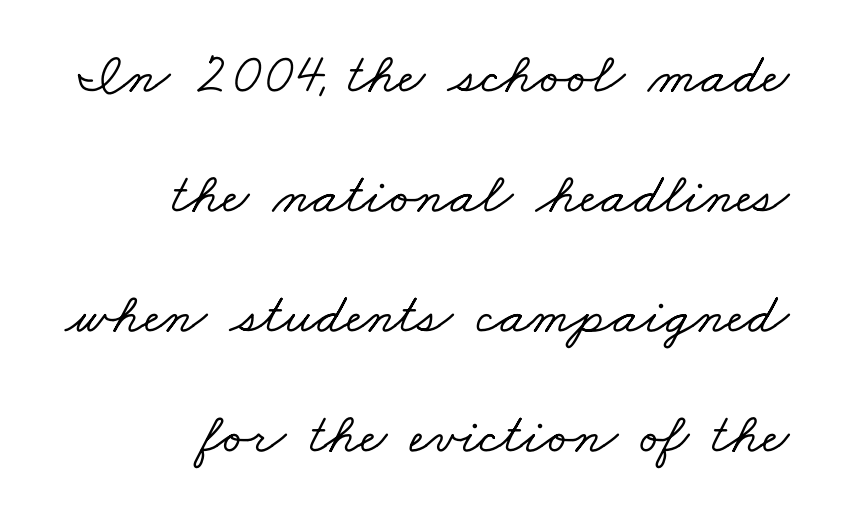
The image shows 58 px wide serif type; set right-aligned, loose line spacing (2.07x), normal letter spacing, not underlined; low stroke contrast and a small x-height.
